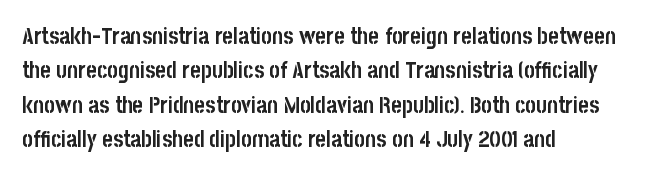
Is the letter spacing exaggerated? No — it looks like the ordinary default. Reading down the block, your eye returns to a fixed left position each line. Heavy-handed strokes throughout: this text is bold. Just letters on the line, the space beneath them empty. Baseline-to-baseline distance is the conventional proportion of letter height. A roman cut, with each character standing at attention.
